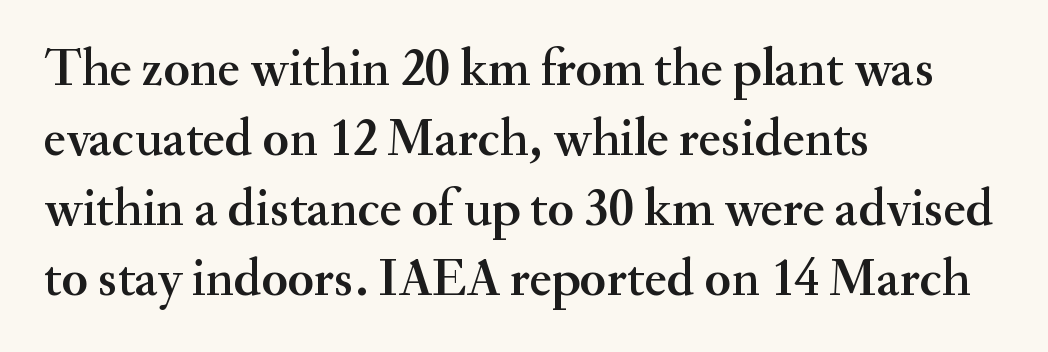
{"serif": "yes", "italic": "no", "width": "normal", "stroke_contrast": "medium", "x_height": "small", "monospaced": "no", "underline": "no", "align": "left", "line_spacing": "normal", "line_spacing_ratio": 1.32, "letter_spacing": "normal", "letter_spacing_em": 0.0, "glyph_px": 53}
